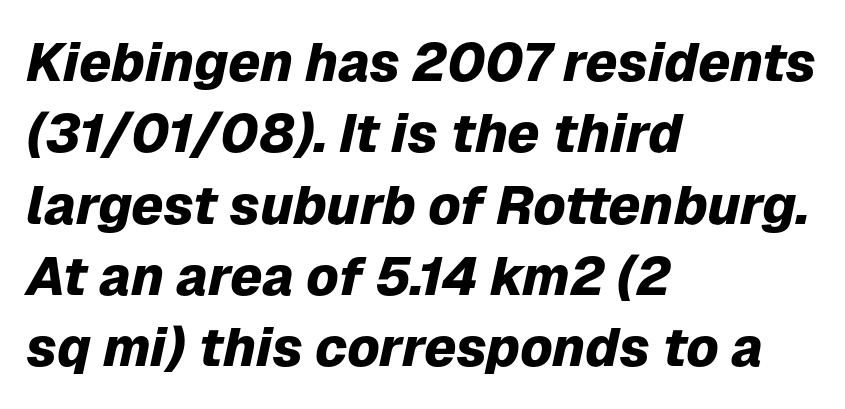
Q: Is the text bold? A: Yes.
Q: Is the text italic (slanted)? A: Yes, it leans right by about 12 degrees.
Q: Is the text underlined? A: No.
Q: How is the paragraph aligned? A: Left-aligned.
Q: Is the spacing between letters normal or unusually wide? A: Normal.
Q: Is the spacing between lines tight, normal or loose? A: Normal.
Q: Width (condensed, normal, or wide)? A: Normal.
Q: Stroke contrast? A: Low.
Q: x-height? A: Medium.
Q: Monospaced? A: No.
